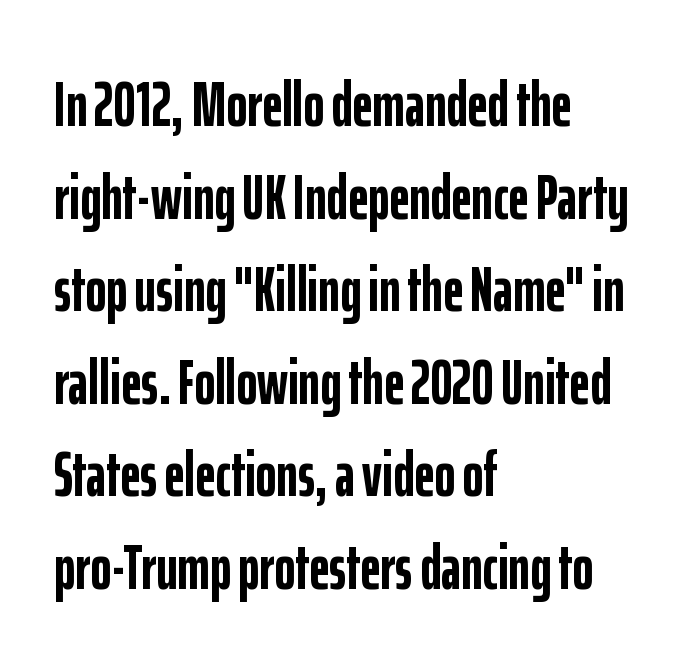
{"serif": "no", "italic": "no", "bold": "yes", "weight": "semibold", "width": "condensed", "stroke_contrast": "low", "x_height": "medium", "monospaced": "no", "underline": "no", "align": "left", "line_spacing": "normal", "line_spacing_ratio": 1.47, "letter_spacing": "normal", "letter_spacing_em": 0.0, "glyph_px": 63}
